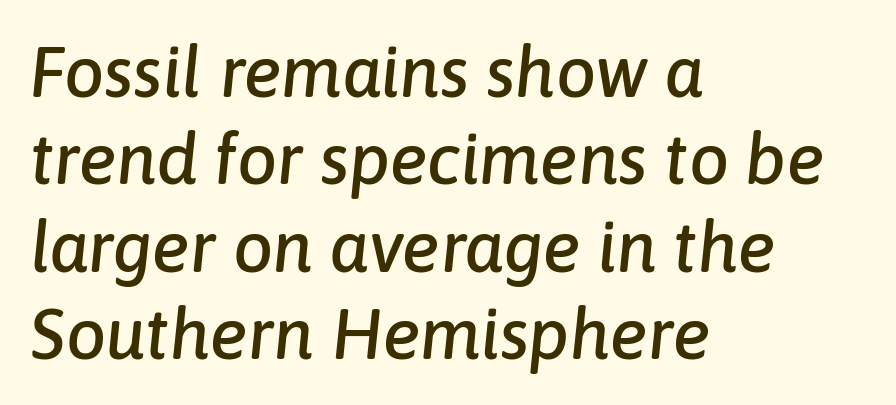
{"italic": "yes", "lean": "right", "slant_degrees": 6, "width": "normal", "stroke_contrast": "low", "x_height": "medium", "monospaced": "no", "underline": "no", "align": "left", "line_spacing_ratio": 1.23, "letter_spacing": "normal", "letter_spacing_em": 0.0, "glyph_px": 71}
